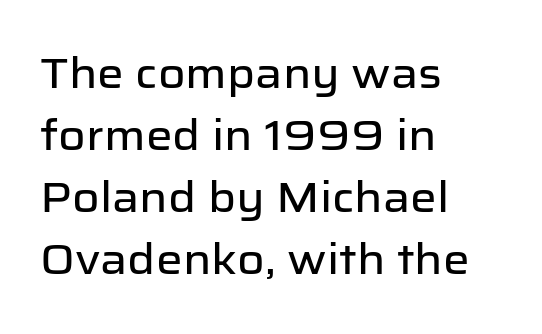
The image shows 42 px sans-serif type, upright; set left-aligned, normal line spacing (1.48x), normal letter spacing, not underlined; low stroke contrast and a medium x-height.
